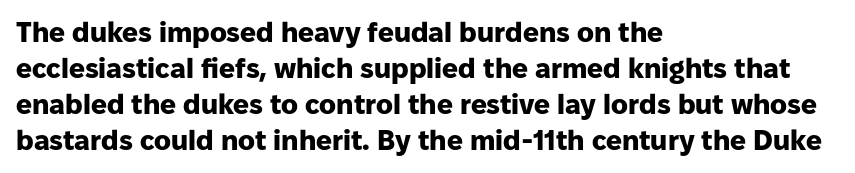
The image shows 28 px heavy sans-serif type, upright; set left-aligned, normal line spacing (1.29x), normal letter spacing, not underlined; low stroke contrast and a medium x-height.
